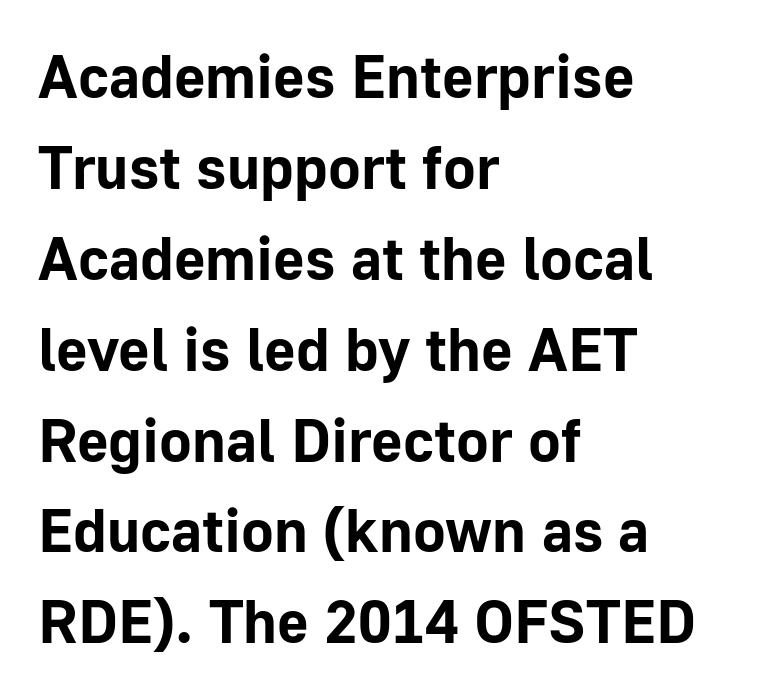
{"serif": "no", "italic": "no", "bold": "yes", "weight": "bold", "width": "normal", "stroke_contrast": "low", "x_height": "medium", "monospaced": "no", "underline": "no", "align": "left", "line_spacing": "normal", "line_spacing_ratio": 1.49, "letter_spacing": "normal", "letter_spacing_em": 0.0, "glyph_px": 61}
